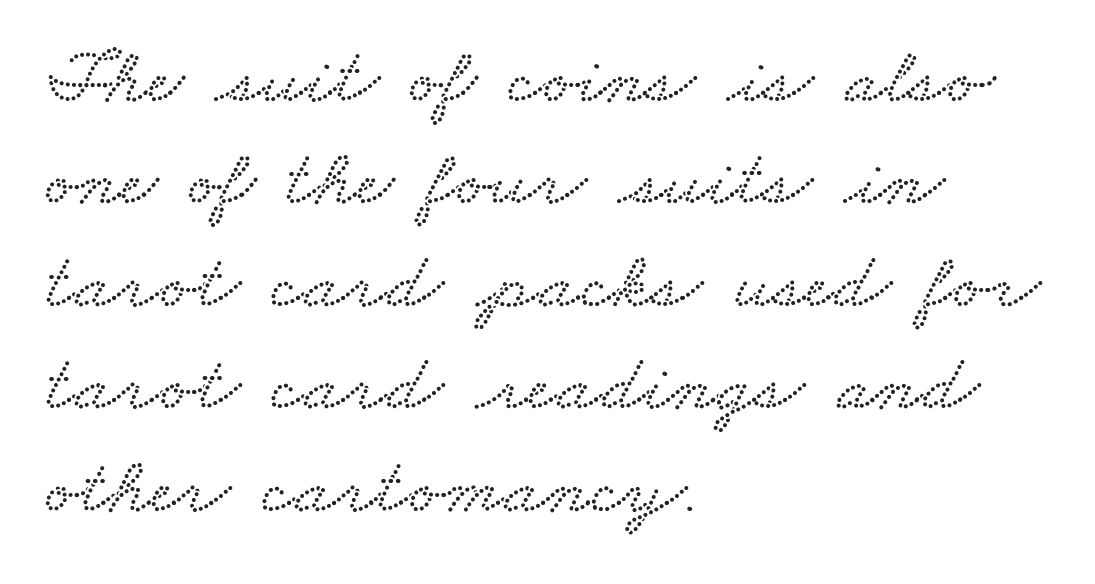
{"width": "wide", "stroke_contrast": "low", "x_height": "small", "monospaced": "no", "underline": "no", "align": "left", "line_spacing": "normal", "line_spacing_ratio": 1.28, "letter_spacing": "normal", "letter_spacing_em": 0.0, "glyph_px": 80}
